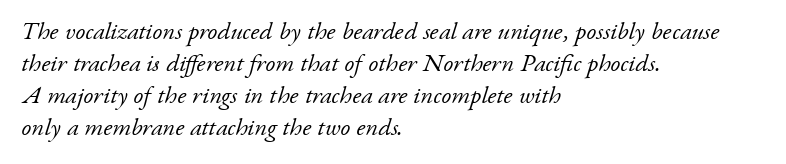
Q: Is the text bold? A: No.
Q: Is the text italic (slanted)? A: Yes, it leans right by about 17 degrees.
Q: Is the text underlined? A: No.
Q: How is the paragraph aligned? A: Left-aligned.
Q: Is the spacing between letters normal or unusually wide? A: Normal.
Q: Is the spacing between lines tight, normal or loose? A: Normal.
